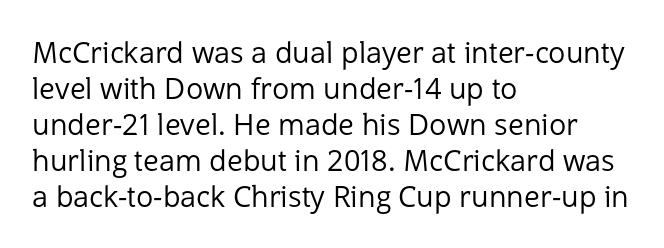
{"serif": "no", "italic": "no", "bold": "no", "weight": "regular", "width": "normal", "stroke_contrast": "low", "x_height": "medium", "monospaced": "no", "underline": "no", "align": "left", "line_spacing_ratio": 1.24, "letter_spacing": "normal", "letter_spacing_em": 0.0, "glyph_px": 29}
